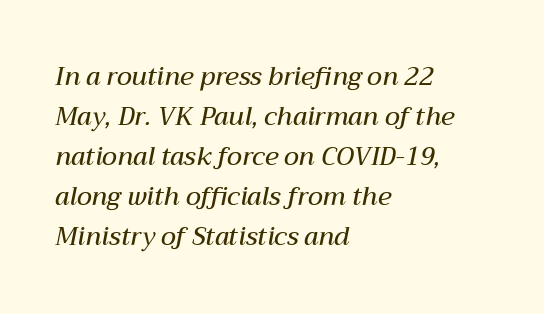
Q: Is the text bold? A: Semi-bold.
Q: Is the text italic (slanted)? A: Yes, it leans right by about 12 degrees.
Q: Is the text underlined? A: No.
Q: How is the paragraph aligned? A: Left-aligned.
Q: Is the spacing between letters normal or unusually wide? A: Normal.
Q: Is the spacing between lines tight, normal or loose? A: Normal.
